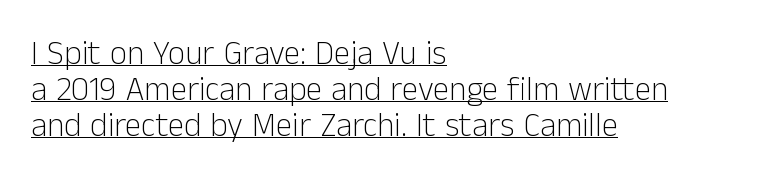
The image shows 33 px light sans-serif type, upright; set left-aligned, tight line spacing (1.09x), normal letter spacing, underlined; low stroke contrast and a medium x-height.
